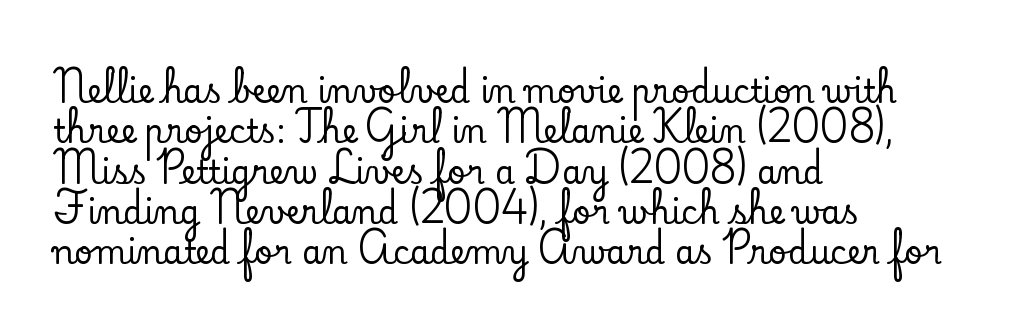
Q: Is the text italic (slanted)? A: No, it is upright.
Q: Is the typeface a serif or a sans-serif typeface? A: Serif.
Q: Is the text underlined? A: No.
Q: How is the paragraph aligned? A: Left-aligned.
Q: Is the spacing between letters normal or unusually wide? A: Normal.
Q: Is the spacing between lines tight, normal or loose? A: Normal.
Q: Width (condensed, normal, or wide)? A: Normal.
Q: Stroke contrast? A: Low.
Q: x-height? A: Small.
Q: Monospaced? A: No.
